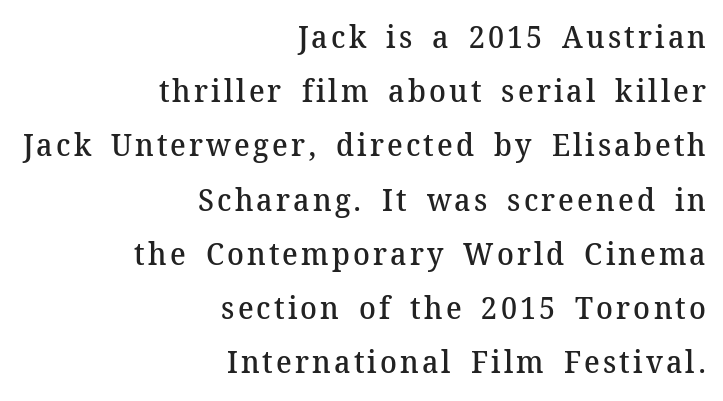
A serif font was chosen for this passage. These lines are rendered in a variable-pitch font. Does the copy run flush right? Yes — the right margin is perfectly even. The characters look somewhat weighty, a semibold short of true bold. Rendered with straight, roman letterforms.
